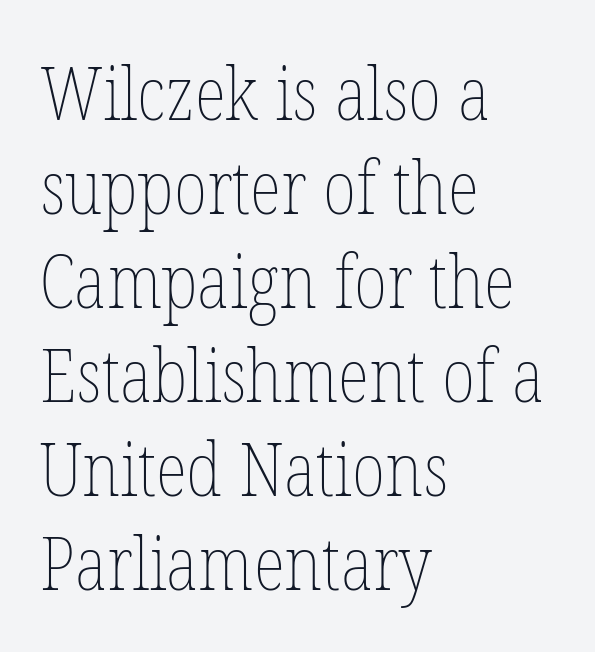
{"italic": "no", "bold": "no", "weight": "thin", "width": "condensed", "stroke_contrast": "low", "x_height": "medium", "monospaced": "no", "underline": "no", "align": "left", "line_spacing": "normal", "line_spacing_ratio": 1.27, "letter_spacing": "normal", "letter_spacing_em": 0.0, "glyph_px": 74}
